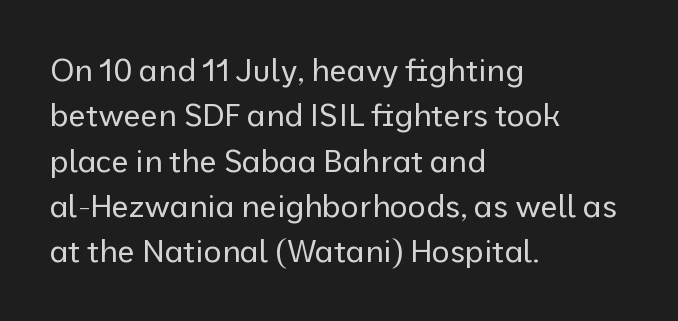
The image shows 31 px regular-weight sans-serif type, upright; set left-aligned, normal line spacing (1.46x), normal letter spacing, not underlined; low stroke contrast and a medium x-height.
